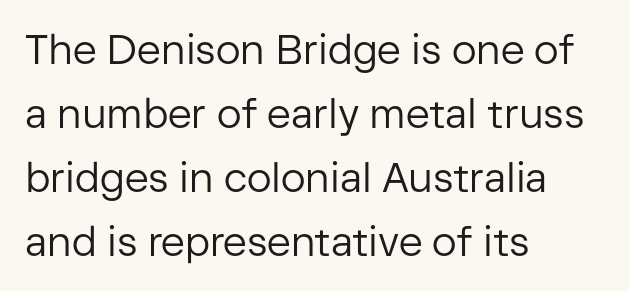
{"serif": "no", "italic": "no", "bold": "no", "weight": "regular", "width": "normal", "stroke_contrast": "low", "x_height": "medium", "monospaced": "no", "underline": "no", "align": "left", "line_spacing": "normal", "line_spacing_ratio": 1.56, "letter_spacing": "normal", "letter_spacing_em": 0.0, "glyph_px": 41}
